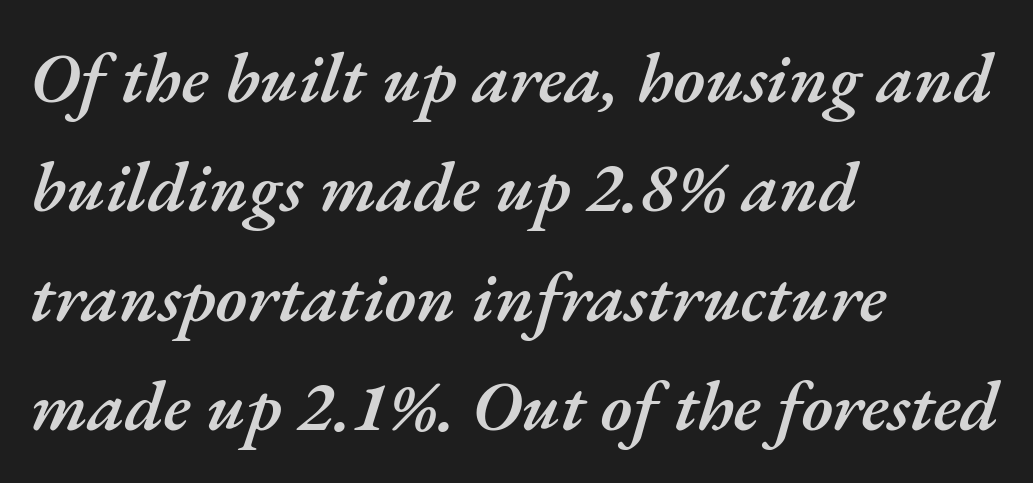
Q: Is the text bold? A: Semi-bold.
Q: Is the text italic (slanted)? A: Yes, it leans right by about 17 degrees.
Q: Is the text underlined? A: No.
Q: How is the paragraph aligned? A: Left-aligned.
Q: Is the spacing between letters normal or unusually wide? A: Normal.
Q: Is the spacing between lines tight, normal or loose? A: Normal.
Q: Width (condensed, normal, or wide)? A: Normal.
Q: Stroke contrast? A: Medium.
Q: x-height? A: Small.
Q: Monospaced? A: No.
